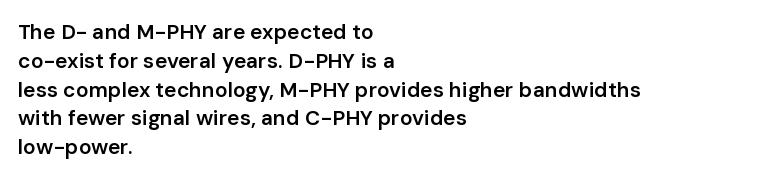
Underlining? Definitely not there. Posture: vertical. The space between consecutive lines is moderate. The paragraph has a hard left edge and a soft right edge. The line texture is even and compact thanks to regular tracking.
